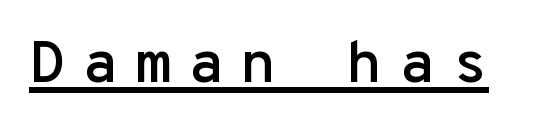
Tracking value appears strongly positive — letters spread wide. Quick note: underline on. Examine the stroke ends and you'll find no serifs. Every character sits straight up, as roman type does. Think of a typewriter: that constant character pitch is what you see here.
